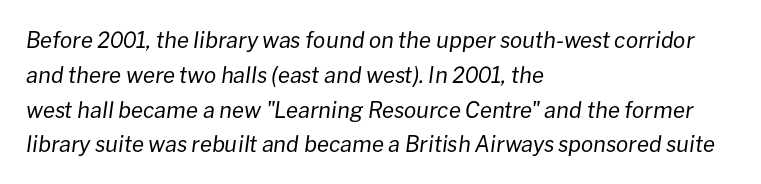
Q: Is the text bold? A: No.
Q: Is the text italic (slanted)? A: Yes, it leans right by about 8 degrees.
Q: Is the text underlined? A: No.
Q: How is the paragraph aligned? A: Left-aligned.
Q: Is the spacing between letters normal or unusually wide? A: Normal.
Q: Is the spacing between lines tight, normal or loose? A: Normal.
